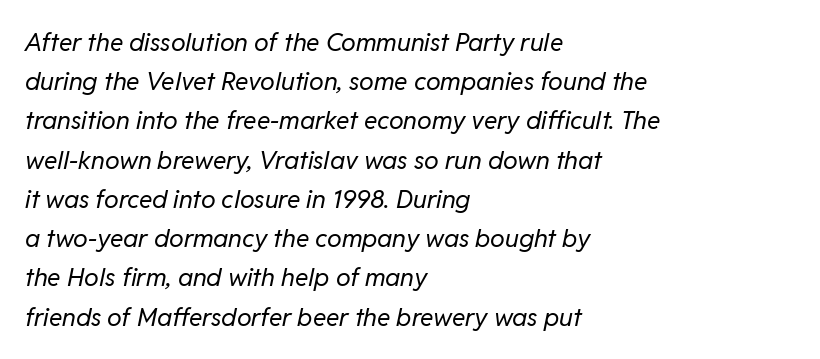
On a weight scale, this lands at 450 or below. Rendered with sloped, italic letterforms. Descenders hang freely into open space. Notice how the passage keeps a crisp vertical edge on the left only.
